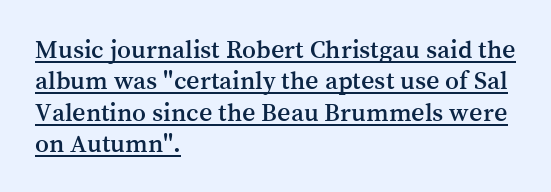
The typesetter chose a ragged-right arrangement here. Posture: upright roman. Notice how a bar underscores the lettering throughout. Default kerning and tracking; the words read as compact shapes.
